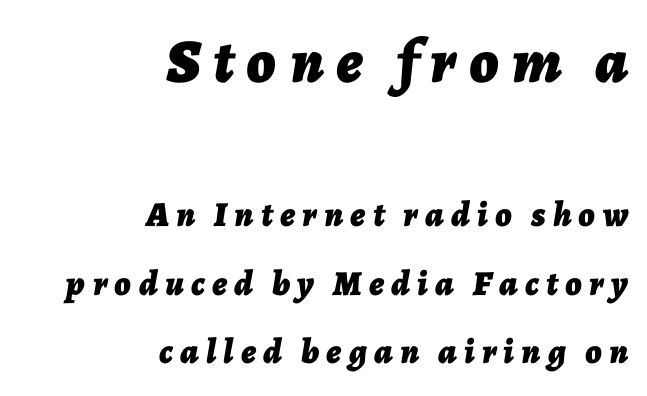
Q: Is the text bold? A: Yes.
Q: Is the text italic (slanted)? A: Yes, it leans right by about 7 degrees.
Q: Is the text underlined? A: No.
Q: How is the paragraph aligned? A: Right-aligned.
Q: Is the spacing between letters normal or unusually wide? A: Unusually wide.
Q: Is the spacing between lines tight, normal or loose? A: Loose.
Q: Which block of text is set in a larger size, the first (top) or the second (bottom)? A: The first (top) one.
Q: Width (condensed, normal, or wide)? A: Normal.
Q: Stroke contrast? A: Low.
Q: x-height? A: Medium.
Q: Monospaced? A: No.
